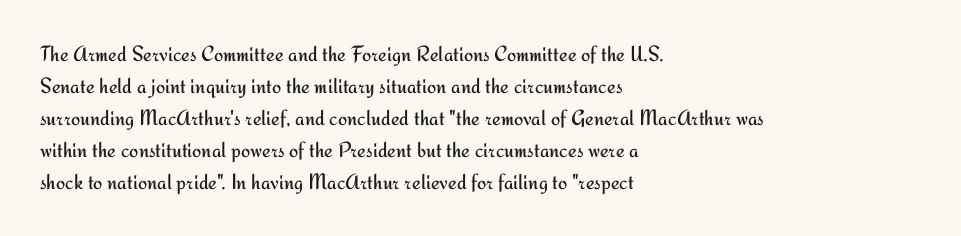
Q: Is the text bold? A: No.
Q: Is the text italic (slanted)? A: No, it is upright.
Q: Is the text underlined? A: No.
Q: How is the paragraph aligned? A: Left-aligned.
Q: Is the spacing between letters normal or unusually wide? A: Normal.
Q: Is the spacing between lines tight, normal or loose? A: Normal.
